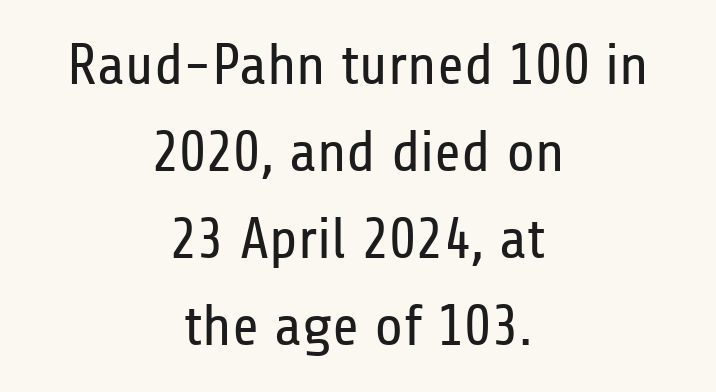
The typesetter chose a symmetrical, centered arrangement here. Notice how descenders clear the ascenders below comfortably — that's standard leading. Heaviness? Minimal to ordinary, like unemphasized prose. Ascenders rise straight up at ninety degrees. Tracking value appears to be zero — textbook default spacing. Descender tails drop into unmarked territory.
